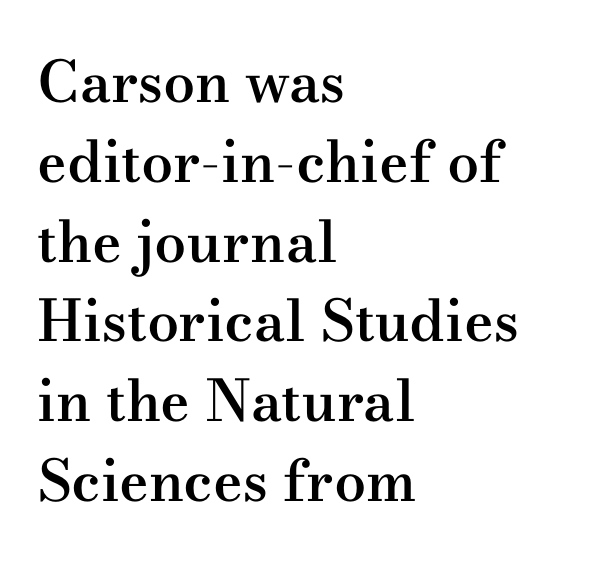
The foot of each line stays bare and open. Here the glyphs are tracked normally, forming tight word shapes. Look at the bottom of the vertical strokes: they flare into serifs here. You can tell it's not italic because the verticals are truly vertical. Character widths vary here, with narrow letters taking less room than wide ones.
